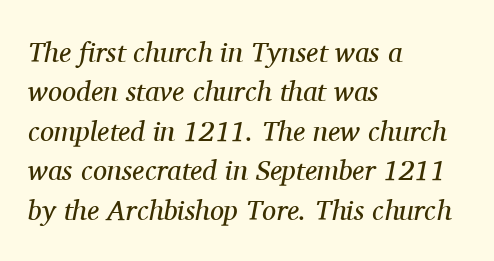
{"serif": "yes", "italic": "yes", "lean": "right", "slant_degrees": 11, "bold": "no", "weight": "regular", "width": "normal", "stroke_contrast": "medium", "x_height": "medium", "monospaced": "no", "underline": "no", "align": "left", "line_spacing": "normal", "line_spacing_ratio": 1.41, "letter_spacing": "normal", "letter_spacing_em": 0.0, "glyph_px": 28}
